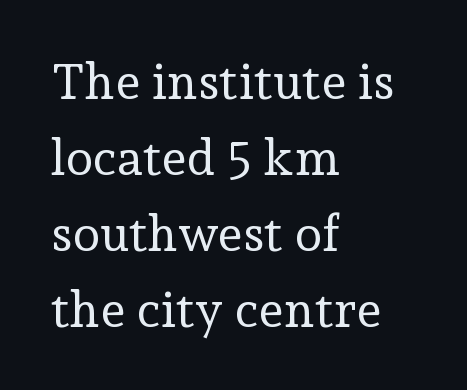
Each new line begins a customary step beneath the previous one. The rendering keeps characters at their native spacing. Rendered with straight, roman letterforms. Each letter keeps its own natural width here, so spacing adapts to shape. To sum up the face: it has serifs. The gap between lines stays unmarked.
